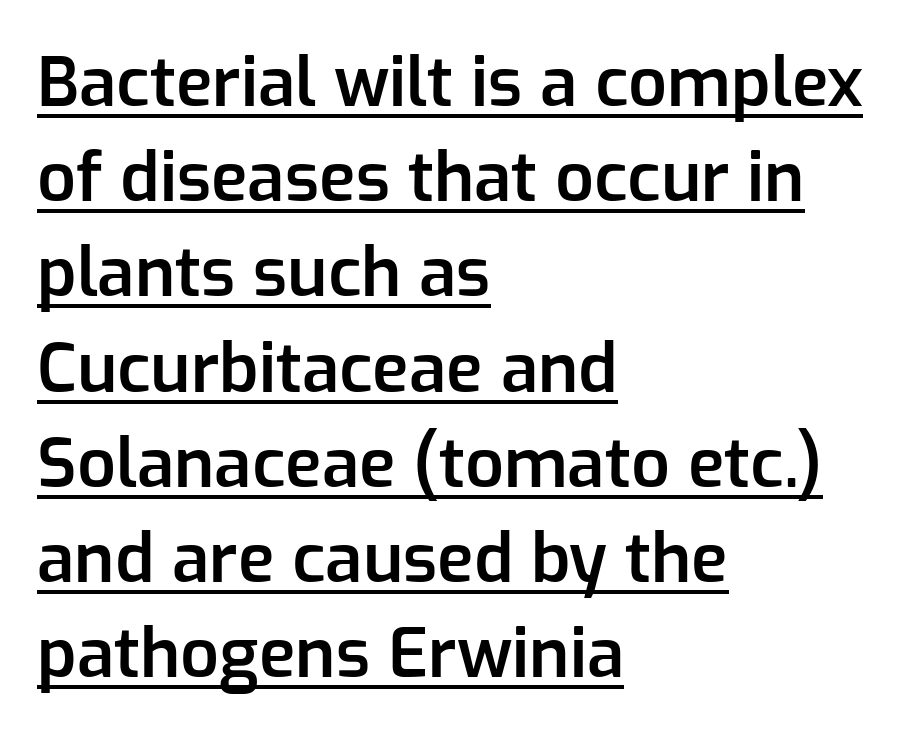
Ascenders rise straight up at ninety degrees. Emphasis by weight is partial: semibold. Teacher's note: observe the even left margin — that is flush-left alignment. In terms of letterform style, serifs are entirely absent. Does the leading feel generous? No, just average. Standard letterfit; no display-style spreading of the glyphs.
